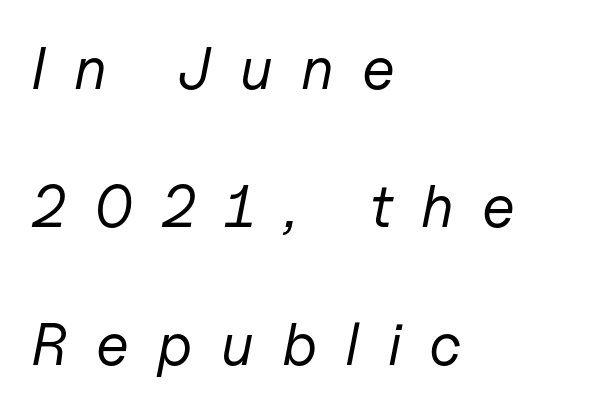
The weight tops out at a normal text grade. Think of a printed novel: that variable character pitch is what you see here. Quick note: italic. Compared with typical paragraphs, the rows here are farther apart.
